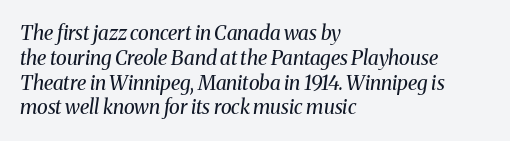
{"italic": "yes", "lean": "right", "slant_degrees": 8, "bold": "no", "underline": "no", "align": "left", "line_spacing_ratio": 1.24, "letter_spacing": "normal", "letter_spacing_em": 0.0, "glyph_px": 20}
